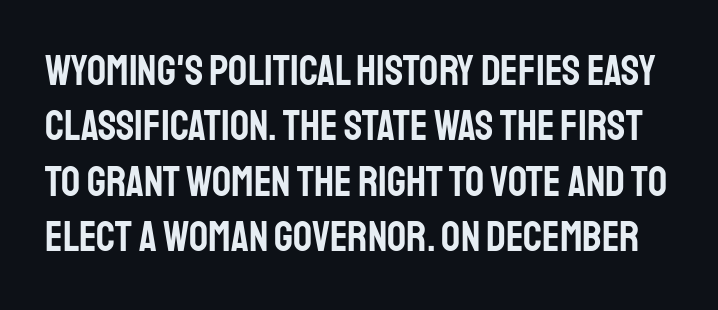
Each letter keeps its own natural width here, so spacing adapts to shape. Observe the absence of serifs on each vertical stroke in this sample. Vertical strokes here are truly vertical. This rendering features lettering with no underline.
